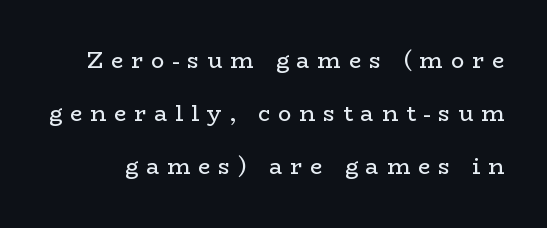
Posture: upright roman. One glance says open: line gaps are wider than usual. The glyphs are unaccompanied by any horizontal stroke below them. Between one letter and the next there's a generous, obvious gap.
